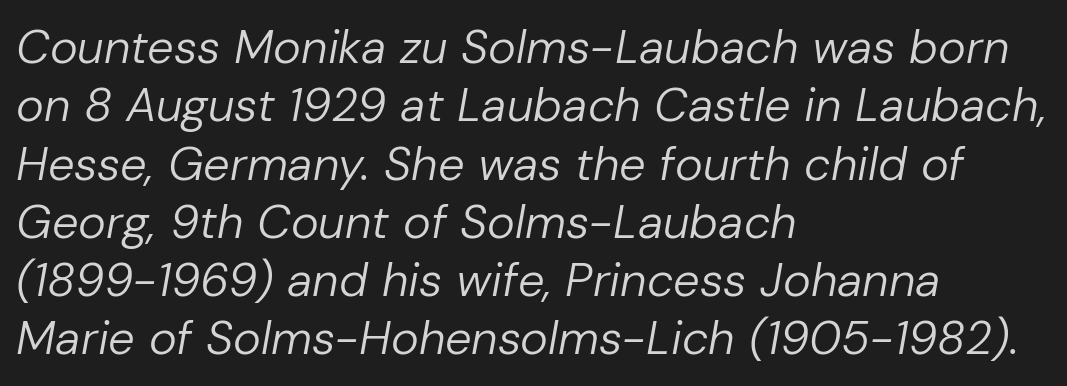
{"italic": "yes", "lean": "right", "slant_degrees": 10, "bold": "no", "weight": "regular", "width": "normal", "stroke_contrast": "low", "x_height": "medium", "monospaced": "no", "underline": "no", "align": "left", "line_spacing_ratio": 1.24, "letter_spacing": "normal", "letter_spacing_em": 0.0, "glyph_px": 47}
